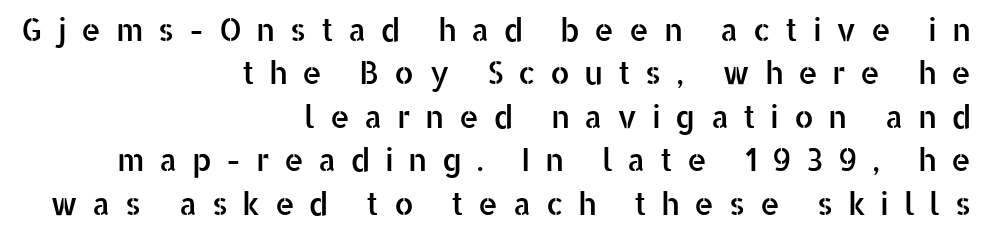
Q: Is the text italic (slanted)? A: No, it is upright.
Q: Is the typeface a serif or a sans-serif typeface? A: Sans-serif.
Q: Is the text underlined? A: No.
Q: How is the paragraph aligned? A: Right-aligned.
Q: Is the spacing between letters normal or unusually wide? A: Unusually wide.
Q: Is the spacing between lines tight, normal or loose? A: Normal.
Q: Width (condensed, normal, or wide)? A: Normal.
Q: Stroke contrast? A: Low.
Q: x-height? A: Medium.
Q: Monospaced? A: No.
